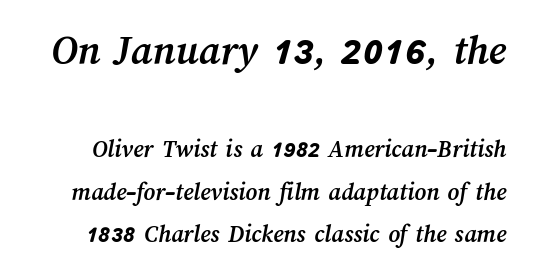
The image shows 43 px semibold type; set line spacing 1.71x, normal letter spacing, not underlined; the first (top) block is 1.72x larger; medium stroke contrast and a medium x-height.
